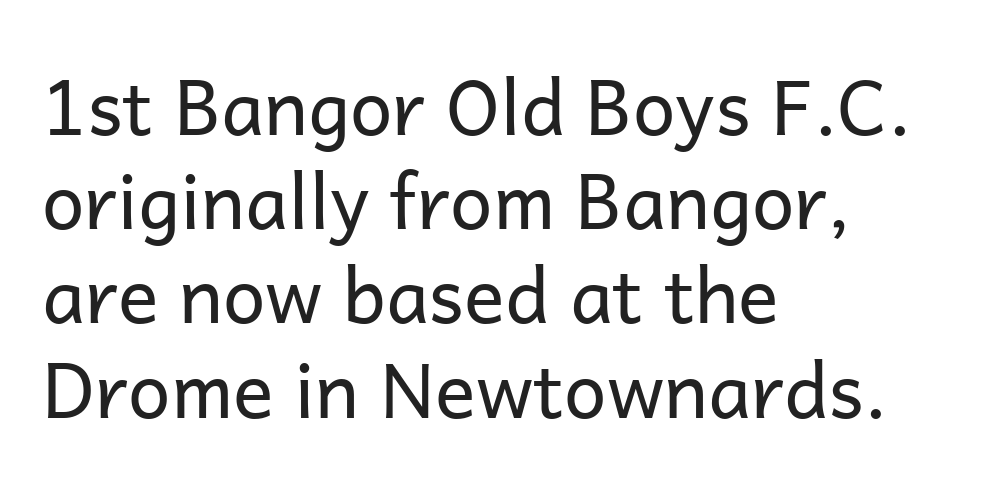
This sample has the flowing, uneven cadence of proportional lettering. You can tell it's not italic because the verticals are truly vertical. Each stroke keeps to a modest, everyday thickness or less. Students, note that the glyphs here touch the page at normal intervals. The rag falls on the right side of this text block. The glyphs in this specimen are sans serif.
